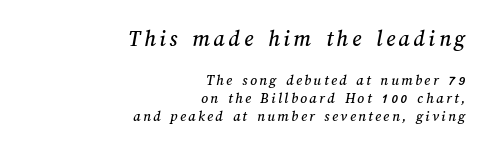
Q: Is the text underlined? A: No.
Q: How is the paragraph aligned? A: Right-aligned.
Q: Which block of text is set in a larger size, the first (top) or the second (bottom)? A: The first (top) one.
